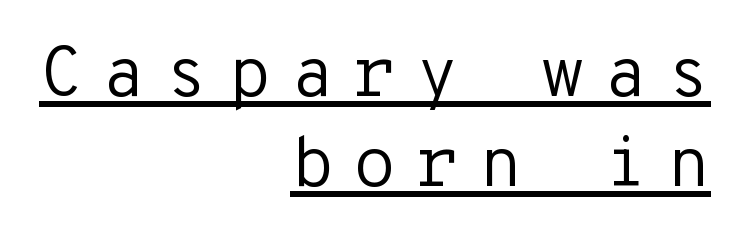
{"serif": "no", "italic": "no", "bold": "no", "weight": "regular", "width": "normal", "stroke_contrast": "low", "x_height": "medium", "monospaced": "yes", "underline": "yes", "align": "right", "line_spacing": "normal", "line_spacing_ratio": 1.29, "letter_spacing": "wide", "letter_spacing_em": 0.28, "glyph_px": 70}
